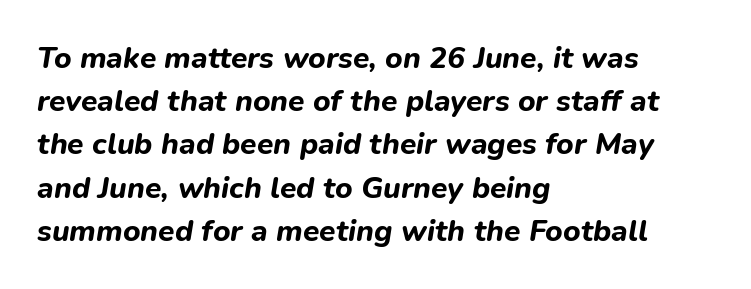
The image shows 30 px bold type, italic (leaning right); set left-aligned, normal line spacing (1.44x), normal letter spacing, not underlined; low stroke contrast and a medium x-height.
